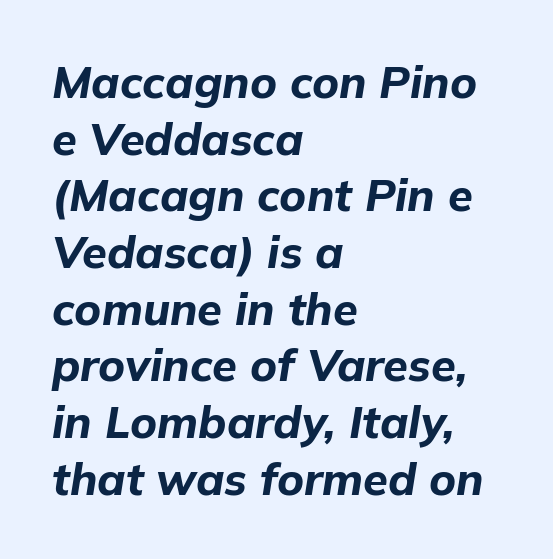
Q: Is the text bold? A: Yes.
Q: Is the text italic (slanted)? A: Yes, it leans right by about 9 degrees.
Q: Is the text underlined? A: No.
Q: How is the paragraph aligned? A: Left-aligned.
Q: Is the spacing between letters normal or unusually wide? A: Normal.
Q: Is the spacing between lines tight, normal or loose? A: Normal.
Q: Width (condensed, normal, or wide)? A: Normal.
Q: Stroke contrast? A: Low.
Q: x-height? A: Medium.
Q: Monospaced? A: No.
